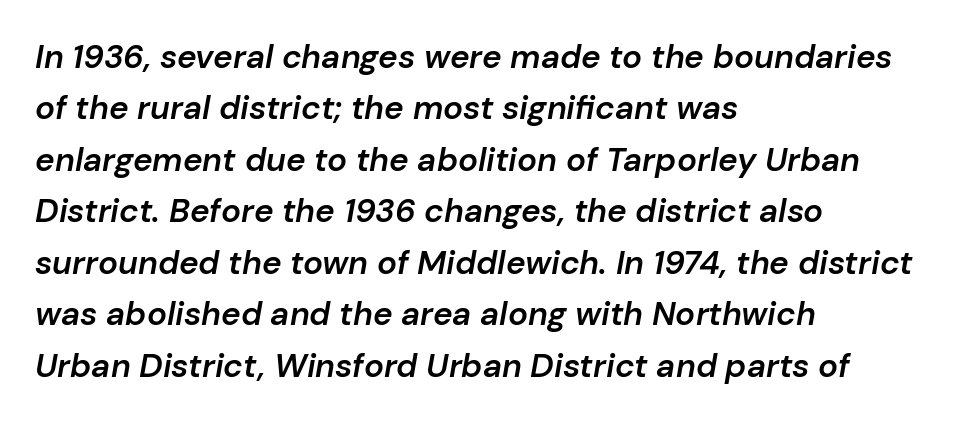
{"italic": "yes", "lean": "right", "slant_degrees": 10, "bold": "semi", "weight": "semibold", "width": "normal", "stroke_contrast": "low", "x_height": "medium", "monospaced": "no", "underline": "no", "align": "left", "line_spacing": "normal", "line_spacing_ratio": 1.56, "letter_spacing": "normal", "letter_spacing_em": 0.0, "glyph_px": 33}
